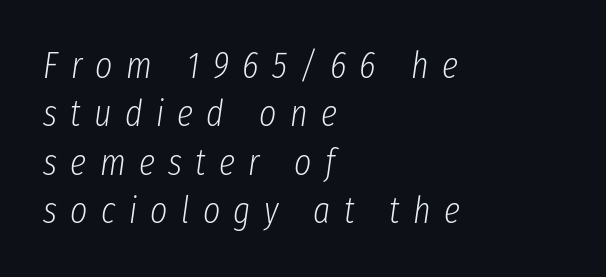
The image shows 37 px light, condensed type, italic (leaning right); set left-aligned, normal line spacing (1.31x), unusually wide letter spacing (+0.36 em), not underlined; low stroke contrast and a medium x-height.
